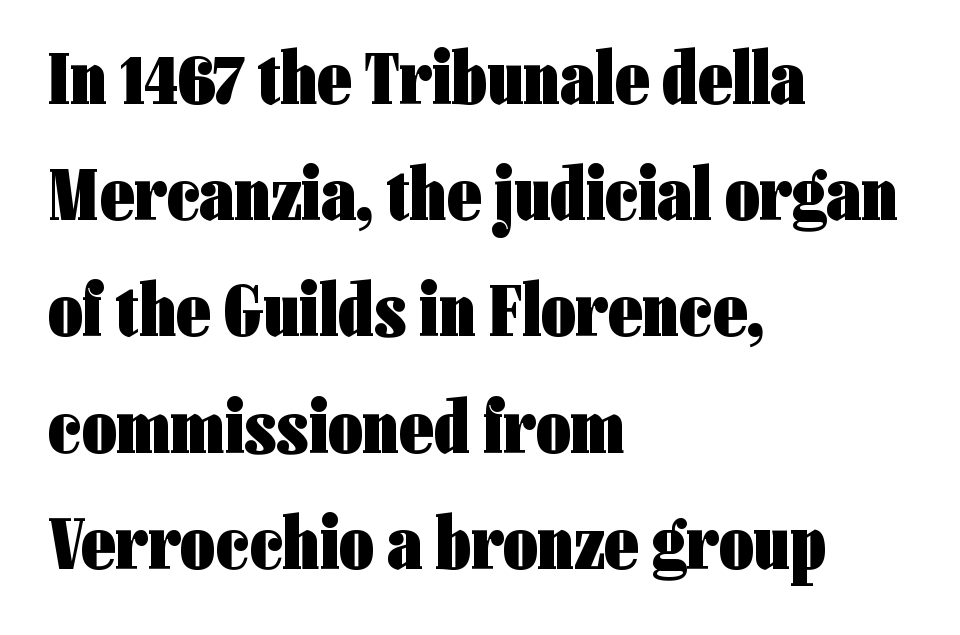
Short and long lines alike share a common starting point at left. You could not count columns in this text — the font is proportionally spaced. A roman cut, with each character standing at attention. A sans-serif font was chosen for this passage. Descenders are the only things crossing below the line. In terms of weight, the rendering is a true, heavy bold.
